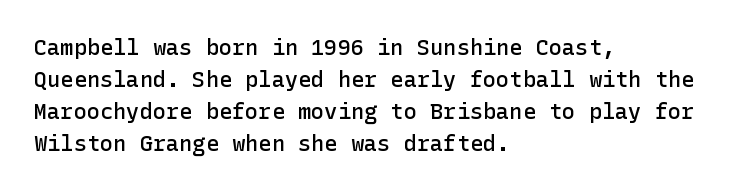
Q: Is the text bold? A: Semi-bold.
Q: Is the text italic (slanted)? A: No, it is upright.
Q: Is the text underlined? A: No.
Q: How is the paragraph aligned? A: Left-aligned.
Q: Is the spacing between letters normal or unusually wide? A: Normal.
Q: Is the spacing between lines tight, normal or loose? A: Normal.
